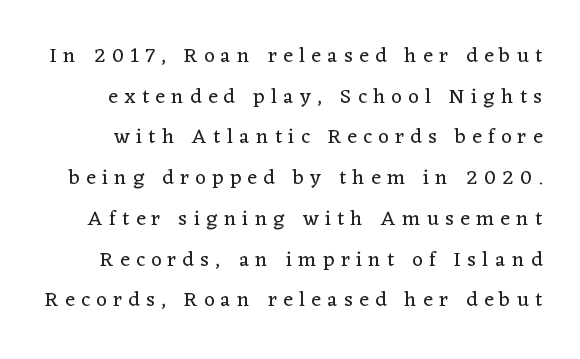
Q: Is the text bold? A: No.
Q: Is the text italic (slanted)? A: No, it is upright.
Q: Is the text underlined? A: No.
Q: Is the spacing between letters normal or unusually wide? A: Unusually wide.
Q: Is the spacing between lines tight, normal or loose? A: Loose.
